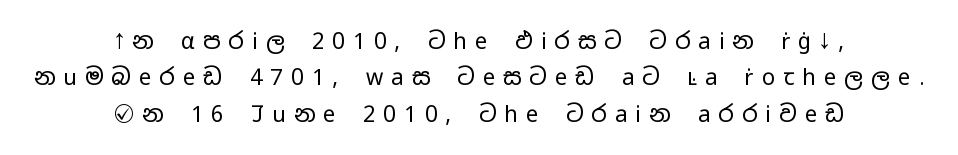
Tracking value appears strongly positive — letters spread wide. The gap between lines stays unmarked. Horizontal bands of white between lines are of average thickness. Vertical strokes here are truly vertical. Counters stay open thanks to moderate or lighter strokes.
